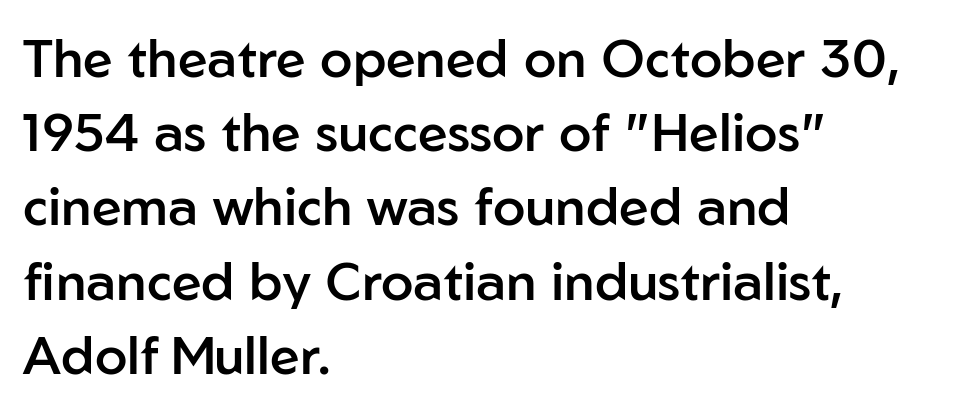
A classic flush-left, rag-right setting is used for this passage. Compared with typical paragraphs, the rows here are spaced about the same. This sample uses plain, unmodified letter spacing. Any mark beneath the type? The region is blank. These lines are rendered in a variable-pitch font. Rendered with straight, roman letterforms.
